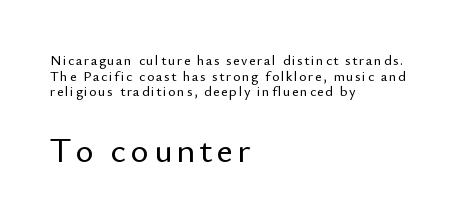
You can tell it's not italic because the verticals are truly vertical. Letters rest on an invisible, unmarked baseline. The passage shown is typed in a proportional face where columns would drift. A classic flush-left, rag-right setting is used for this passage.
